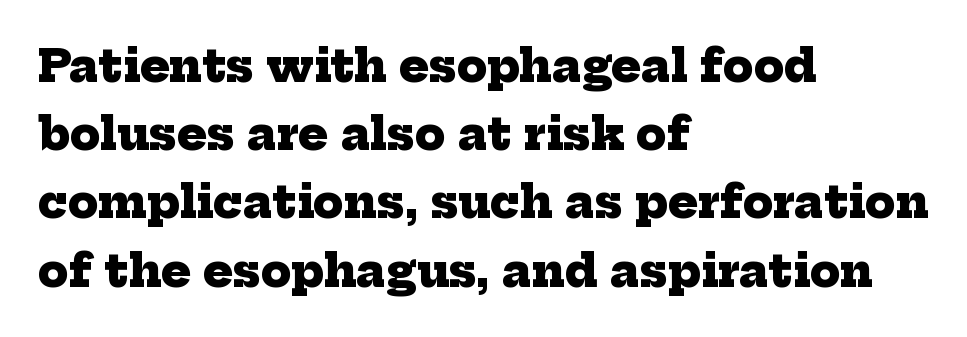
{"serif": "yes", "bold": "yes", "weight": "heavy", "width": "normal", "stroke_contrast": "low", "x_height": "medium", "monospaced": "no", "underline": "no", "align": "left", "line_spacing": "normal", "line_spacing_ratio": 1.55, "letter_spacing": "normal", "letter_spacing_em": 0.0, "glyph_px": 44}
